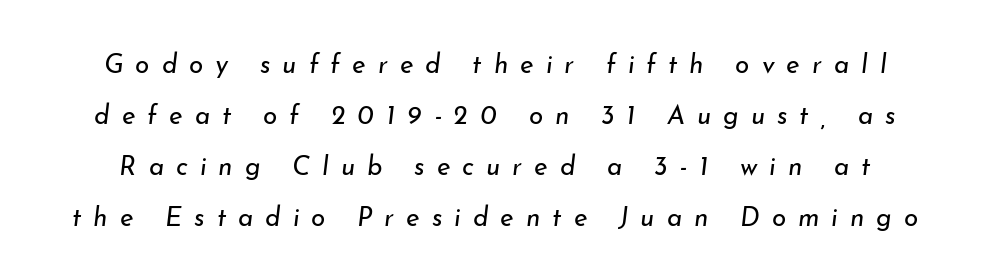
{"italic": "yes", "lean": "right", "slant_degrees": 7, "bold": "no", "underline": "no", "line_spacing": "loose", "line_spacing_ratio": 1.96, "letter_spacing": "wide", "letter_spacing_em": 0.46, "glyph_px": 26}
